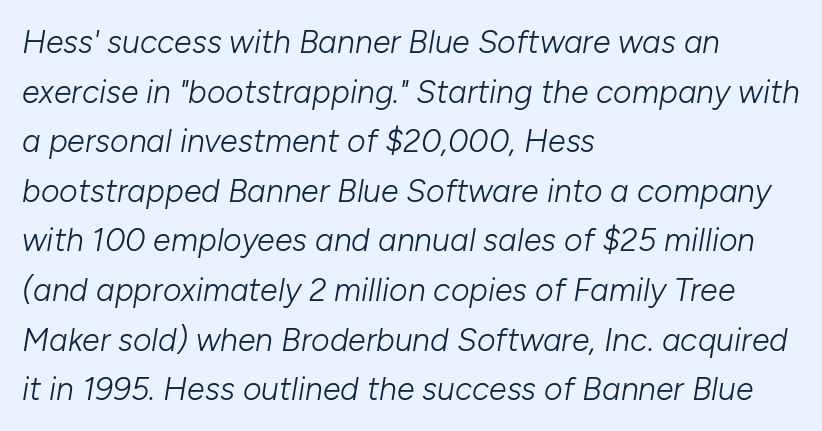
Baseline-to-baseline distance is the conventional proportion of letter height. Decoration check: the copy has no underline. The face used here has a pronounced slope to its letters. Is the stroke heavy? The answer is a plain regular-or-lighter. Here the designer chose a conventional face with non-uniform glyph widths. This sample is left-justified, so line endings fall wherever the words run out.
